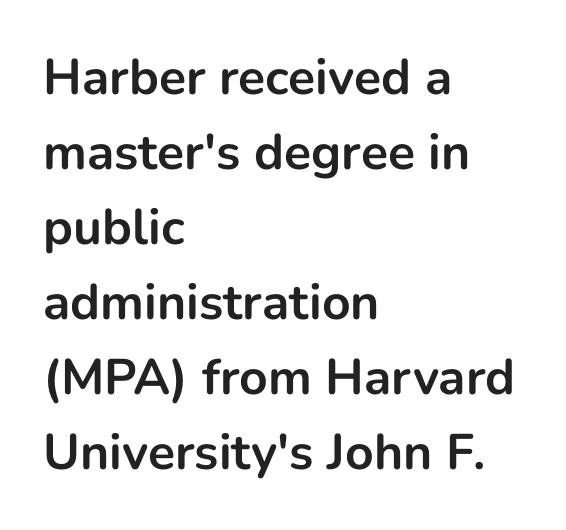
{"serif": "no", "italic": "no", "bold": "yes", "weight": "bold", "width": "normal", "stroke_contrast": "low", "x_height": "medium", "monospaced": "no", "underline": "no", "align": "left", "line_spacing": "normal", "line_spacing_ratio": 1.5, "letter_spacing": "normal", "letter_spacing_em": 0.0, "glyph_px": 50}
